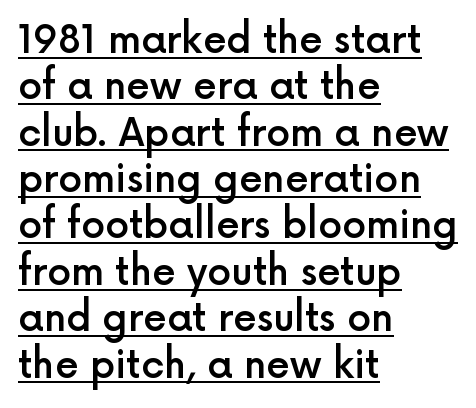
The image shows 38 px semibold sans-serif type, upright; set left-aligned, line spacing 1.22x, normal letter spacing, underlined; a medium x-height.
